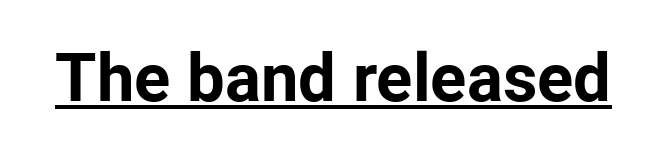
The image shows 67 px bold sans-serif type, upright; set normal letter spacing, underlined; low stroke contrast and a medium x-height.
